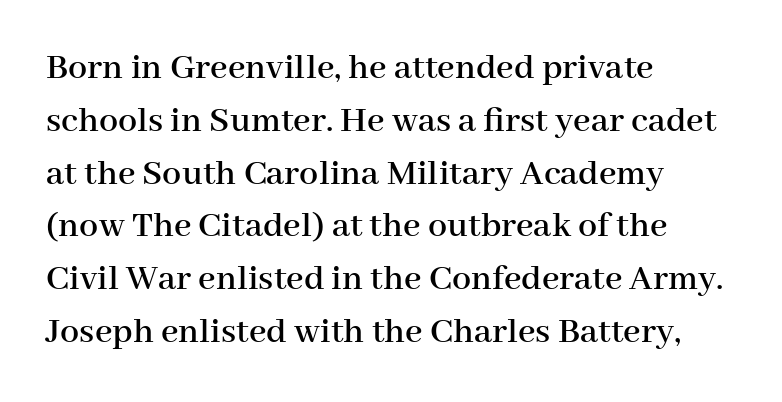
The image shows 38 px serif type, upright; set left-aligned, normal line spacing (1.39x), normal letter spacing, not underlined; high stroke contrast and a medium x-height.
